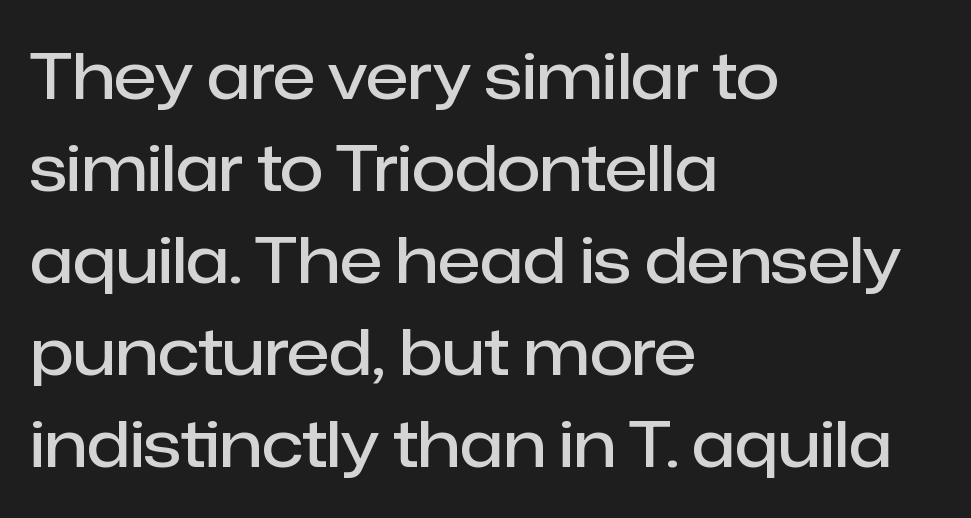
{"serif": "no", "italic": "no", "bold": "semi", "weight": "semibold", "width": "normal", "stroke_contrast": "low", "x_height": "medium", "monospaced": "no", "underline": "no", "align": "left", "line_spacing": "normal", "line_spacing_ratio": 1.46, "letter_spacing": "normal", "letter_spacing_em": 0.0, "glyph_px": 63}
